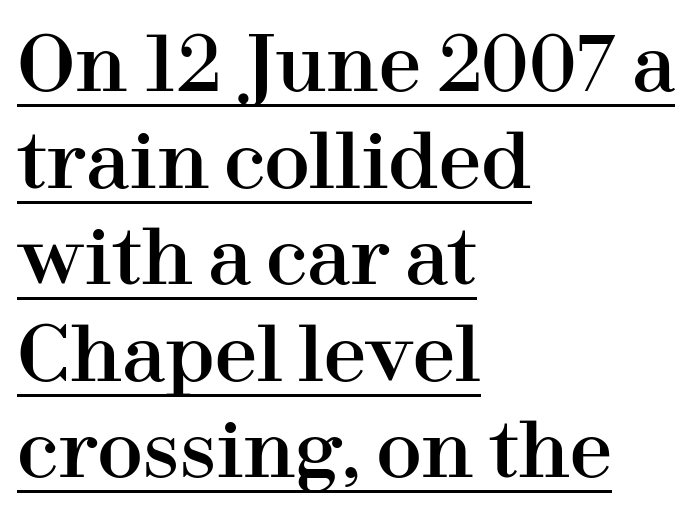
Q: Is the text italic (slanted)? A: No, it is upright.
Q: Is the typeface a serif or a sans-serif typeface? A: Serif.
Q: Is the text underlined? A: Yes.
Q: How is the paragraph aligned? A: Left-aligned.
Q: Is the spacing between letters normal or unusually wide? A: Normal.
Q: Is the spacing between lines tight, normal or loose? A: Normal.
Q: Width (condensed, normal, or wide)? A: Normal.
Q: Stroke contrast? A: High.
Q: x-height? A: Medium.
Q: Monospaced? A: No.
